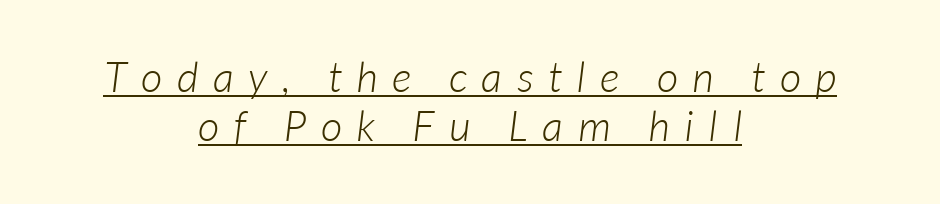
{"serif": "no", "bold": "no", "weight": "light", "width": "normal", "stroke_contrast": "low", "x_height": "medium", "monospaced": "no", "underline": "yes", "align": "center", "line_spacing_ratio": 1.17, "letter_spacing": "wide", "letter_spacing_em": 0.35, "glyph_px": 42}
